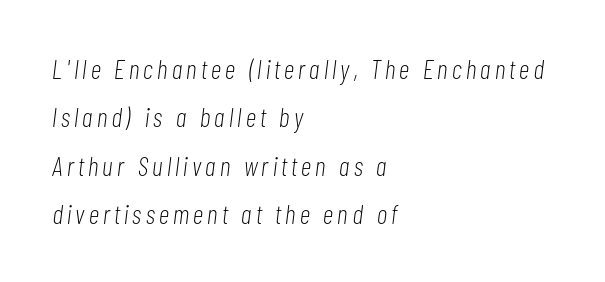
Weight: regular or lighter. A bare baseline throughout the passage. All the whitespace from short lines collects on the right. Slant detected: the letters are inclined.
